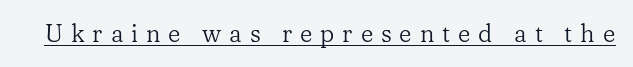
Q: Is the text bold? A: No.
Q: Is the text italic (slanted)? A: No, it is upright.
Q: Is the text underlined? A: Yes.
Q: Is the spacing between letters normal or unusually wide? A: Unusually wide.
